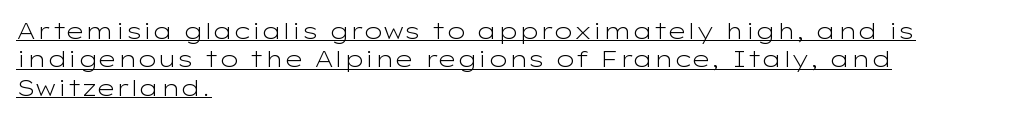
Has an underline been added? It has. Does extra space separate the letters? No, they use regular spacing. Rendered with straight, roman letterforms. Is the type heavy? It reads as light-to-regular instead. Where is the straight margin? On the left.
